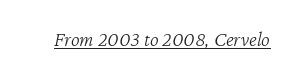
Is the type slanted? Yes — the strokes lean at a clear angle. The cut favours lightness, reaching ordinary text weight at its darkest. Check the space under the baseline: a stroke is drawn there. Tracking value appears to be zero — textbook default spacing.
